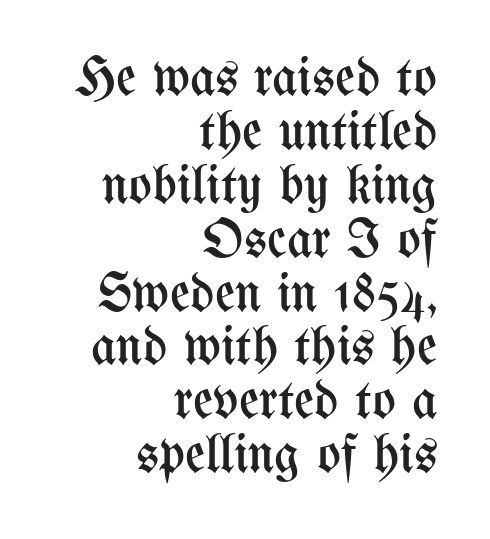
{"italic": "no", "bold": "no", "weight": "regular", "width": "condensed", "stroke_contrast": "medium", "x_height": "medium", "monospaced": "no", "underline": "no", "align": "right", "line_spacing": "tight", "line_spacing_ratio": 0.98, "letter_spacing": "normal", "letter_spacing_em": 0.0, "glyph_px": 55}
